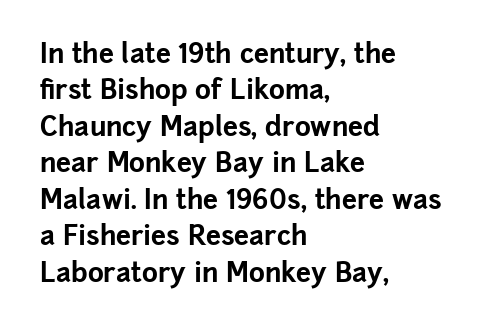
The image shows 27 px bold type, upright; set left-aligned, normal line spacing (1.35x), normal letter spacing, not underlined.
